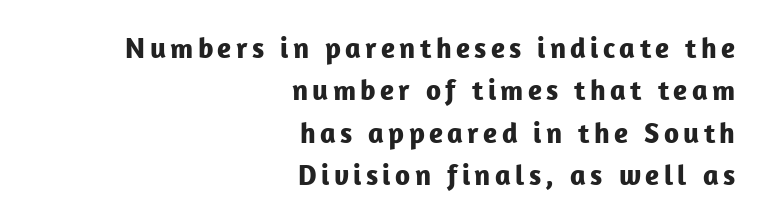
Heft: maximum for text — a bold. Style check: upright. Character widths vary here, with narrow letters taking less room than wide ones. Compared with a flush-left layout, this one pins lines to the opposite, right side. Glance below the letters and you will spot only blank space.
